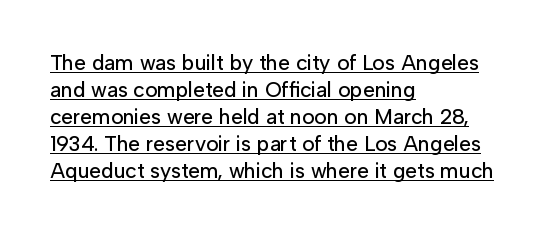
{"italic": "no", "underline": "yes", "align": "left", "line_spacing": "normal", "line_spacing_ratio": 1.29, "letter_spacing": "normal", "letter_spacing_em": 0.0, "glyph_px": 21}
